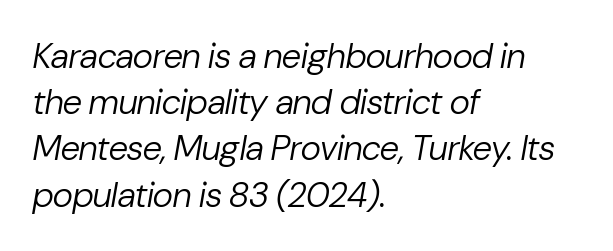
{"italic": "yes", "lean": "right", "slant_degrees": 10, "bold": "no", "weight": "regular", "width": "normal", "stroke_contrast": "low", "x_height": "medium", "monospaced": "no", "underline": "no", "align": "left", "line_spacing": "normal", "line_spacing_ratio": 1.32, "letter_spacing": "normal", "letter_spacing_em": 0.0, "glyph_px": 35}
